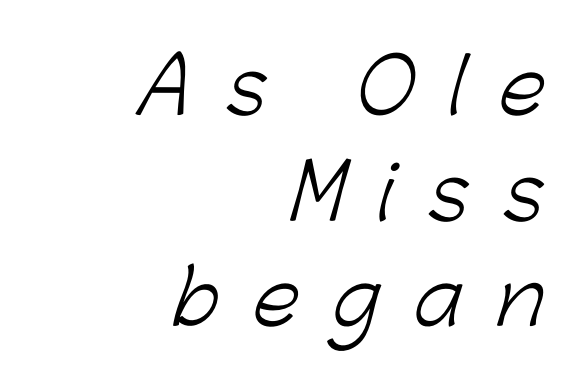
No chunkiness to these letters — they're not bold. Line ends are locked; line starts wander. Caption: expanded tracking, letters set apart. Spacing verdict: proportional, widths tailored to each character. Honestly, the row spacing looks completely unremarkable. No word sits above an underline.
